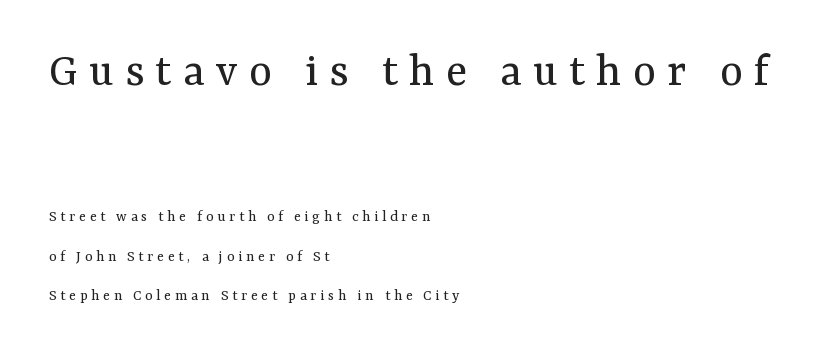
Q: Is the text bold? A: No.
Q: Is the text italic (slanted)? A: No, it is upright.
Q: Is the typeface a serif or a sans-serif typeface? A: Serif.
Q: Is the text underlined? A: No.
Q: How is the paragraph aligned? A: Left-aligned.
Q: Is the spacing between letters normal or unusually wide? A: Unusually wide.
Q: Is the spacing between lines tight, normal or loose? A: Loose.
Q: Which block of text is set in a larger size, the first (top) or the second (bottom)? A: The first (top) one.
Q: Width (condensed, normal, or wide)? A: Normal.
Q: Stroke contrast? A: Medium.
Q: x-height? A: Medium.
Q: Monospaced? A: No.
